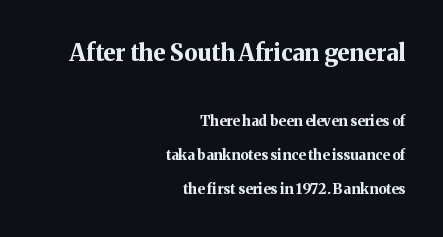
A flush-right, rag-left setting is used for this passage. Does the weight exceed regular? Yes, all the way to bold. These lines stand farther apart than default settings would place them. Characters follow at the spacing the type designer built in.
